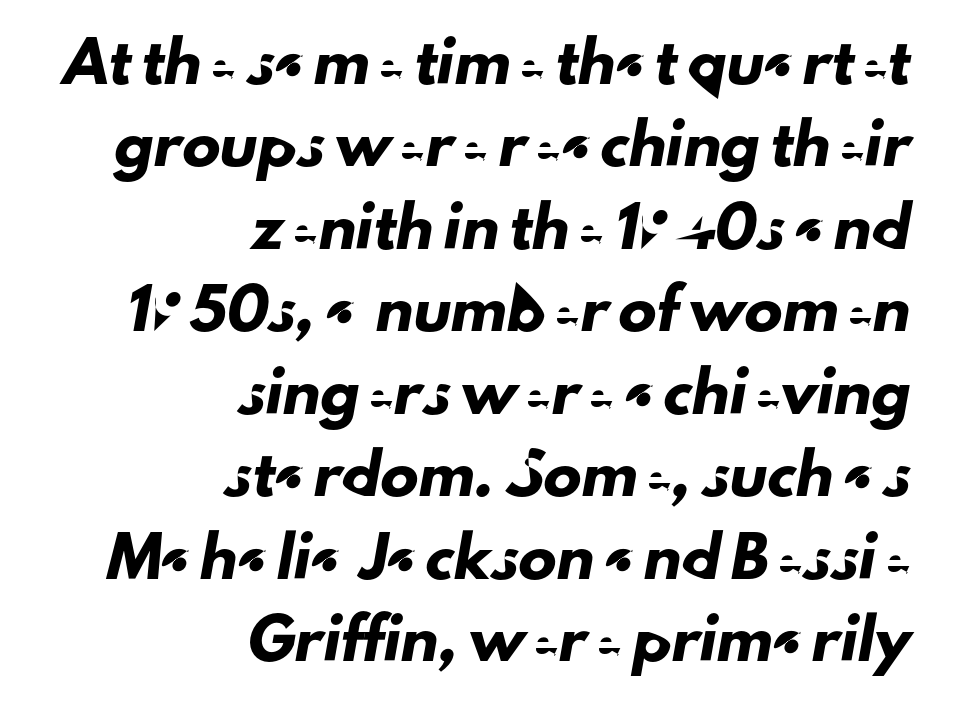
Q: Is the typeface a serif or a sans-serif typeface? A: Sans-serif.
Q: Is the text underlined? A: No.
Q: How is the paragraph aligned? A: Right-aligned.
Q: Is the spacing between letters normal or unusually wide? A: Normal.
Q: Is the spacing between lines tight, normal or loose? A: Loose.
Q: Width (condensed, normal, or wide)? A: Normal.
Q: Stroke contrast? A: Low.
Q: x-height? A: Small.
Q: Monospaced? A: No.
